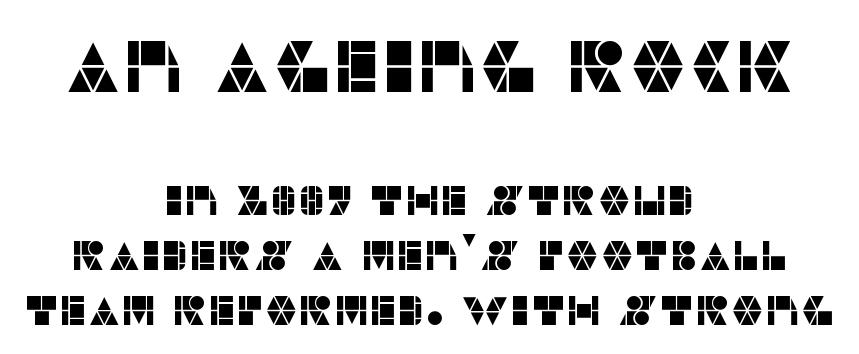
Q: Is the text italic (slanted)? A: No, it is upright.
Q: Is the typeface a serif or a sans-serif typeface? A: Sans-serif.
Q: Is the text underlined? A: No.
Q: How is the paragraph aligned? A: Centered.
Q: Is the spacing between letters normal or unusually wide? A: Normal.
Q: Is the spacing between lines tight, normal or loose? A: Normal.
Q: Which block of text is set in a larger size, the first (top) or the second (bottom)? A: The first (top) one.
Q: Width (condensed, normal, or wide)? A: Normal.
Q: Stroke contrast? A: Low.
Q: x-height? A: Large.
Q: Monospaced? A: No.
